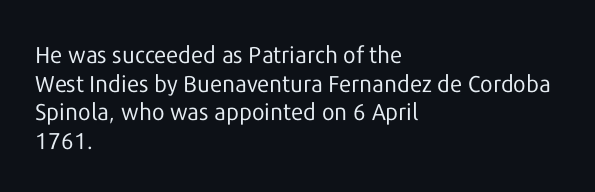
{"italic": "no", "bold": "no", "underline": "no", "align": "left", "line_spacing": "normal", "line_spacing_ratio": 1.25, "letter_spacing": "normal", "letter_spacing_em": 0.0, "glyph_px": 23}
